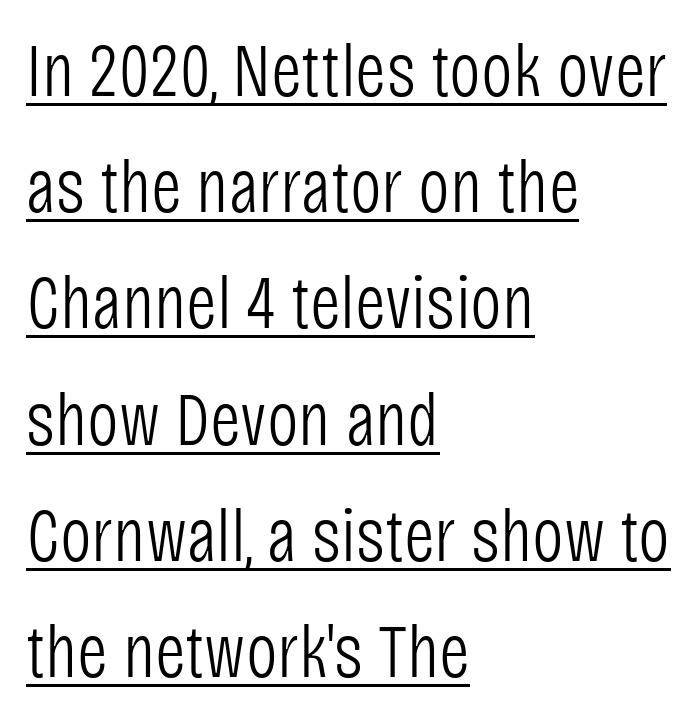
Q: Is the text bold? A: No.
Q: Is the text italic (slanted)? A: No, it is upright.
Q: Is the typeface a serif or a sans-serif typeface? A: Sans-serif.
Q: Is the text underlined? A: Yes.
Q: How is the paragraph aligned? A: Left-aligned.
Q: Is the spacing between letters normal or unusually wide? A: Normal.
Q: Is the spacing between lines tight, normal or loose? A: Normal.
Q: Width (condensed, normal, or wide)? A: Condensed.
Q: Stroke contrast? A: Low.
Q: x-height? A: Large.
Q: Monospaced? A: No.
